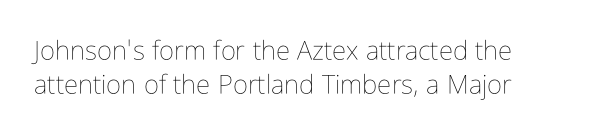
Q: Is the text bold? A: No.
Q: Is the text italic (slanted)? A: No, it is upright.
Q: Is the text underlined? A: No.
Q: How is the paragraph aligned? A: Left-aligned.
Q: Is the spacing between letters normal or unusually wide? A: Normal.
Q: Is the spacing between lines tight, normal or loose? A: Normal.
